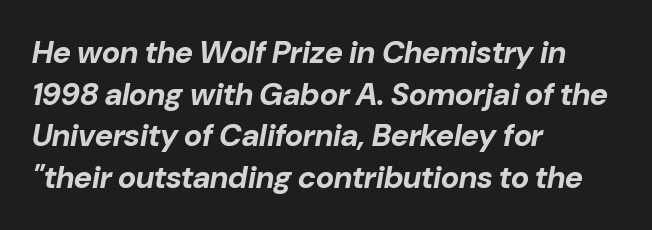
Students, note that the glyphs here touch the page at normal intervals. The gap between lines stays unmarked. Quick note: interline space is typical. Varying glyph widths throughout — classic text-font behaviour.
